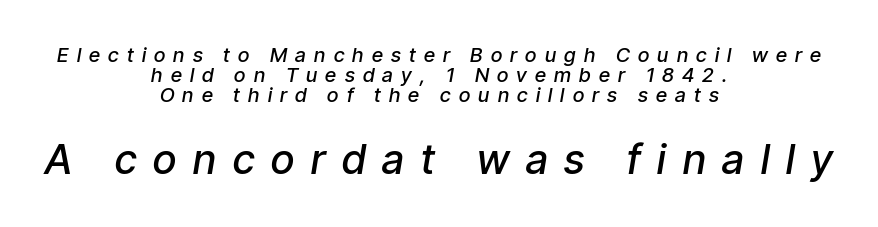
{"italic": "yes", "lean": "right", "slant_degrees": 9, "bold": "semi", "weight": "semibold", "width": "condensed", "stroke_contrast": "low", "x_height": "medium", "monospaced": "no", "underline": "no", "align": "center", "line_spacing": "tight", "line_spacing_ratio": 0.99, "letter_spacing": "wide", "letter_spacing_em": 0.41, "larger_block": "second", "size_ratio": 2.05, "glyph_px": 41}
